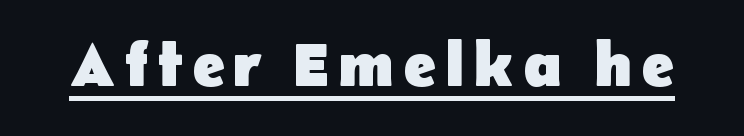
Q: Is the text bold? A: Yes.
Q: Is the text italic (slanted)? A: No, it is upright.
Q: Is the typeface a serif or a sans-serif typeface? A: Sans-serif.
Q: Is the text underlined? A: Yes.
Q: Width (condensed, normal, or wide)? A: Normal.
Q: Stroke contrast? A: Low.
Q: x-height? A: Medium.
Q: Monospaced? A: No.
